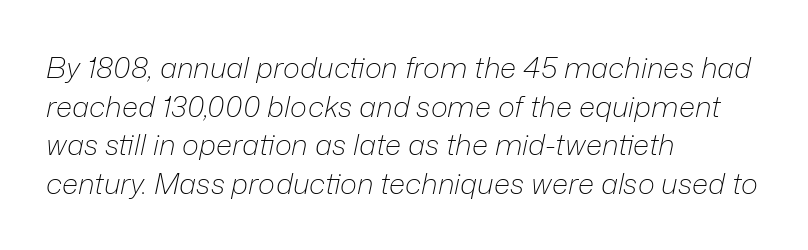
Q: Is the text bold? A: No.
Q: Is the text italic (slanted)? A: Yes, it leans right by about 12 degrees.
Q: Is the text underlined? A: No.
Q: How is the paragraph aligned? A: Left-aligned.
Q: Is the spacing between letters normal or unusually wide? A: Normal.
Q: Is the spacing between lines tight, normal or loose? A: Normal.
Q: Width (condensed, normal, or wide)? A: Normal.
Q: Stroke contrast? A: Low.
Q: x-height? A: Medium.
Q: Monospaced? A: No.
